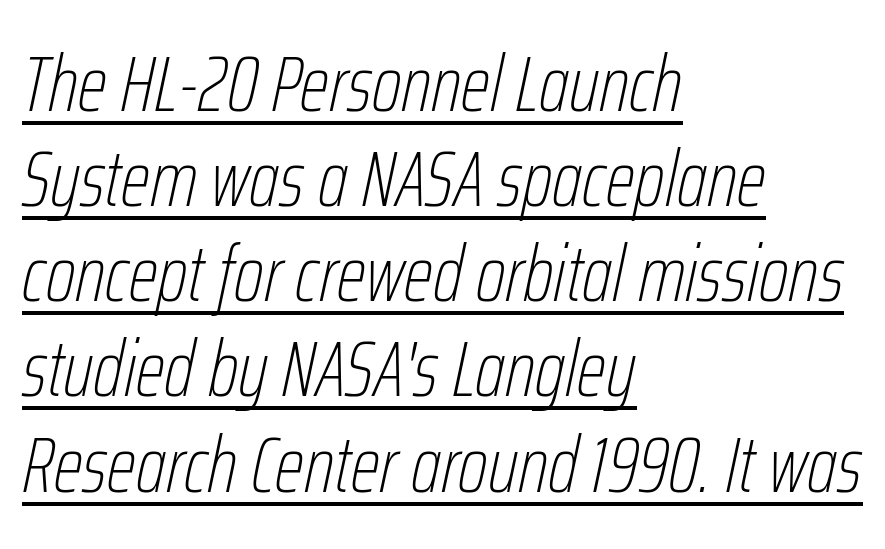
The typesetter chose a ragged-right arrangement here. The typography opts for an oblique posture over an upright one. Here the designer chose a conventional face with non-uniform glyph widths. What stands out about the letter spacing? Nothing — it is the standard amount. Stroke thickness stays within the range of a standard reading face or lighter. The string is rendered with underlining switched on.
